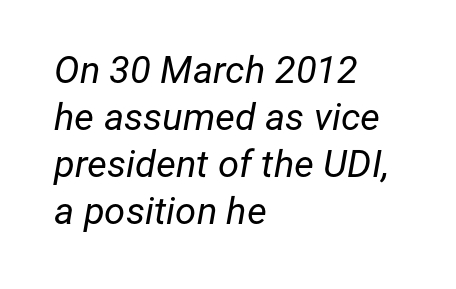
The compositor pushed each line to the left boundary. Vertical stems look standard width or narrower in stroke. Students, note that the glyphs here touch the page at normal intervals. Proportional: the letters do not fall into vertical columns. The face used here has a pronounced slope to its letters. The foot of each line stays bare and open.
